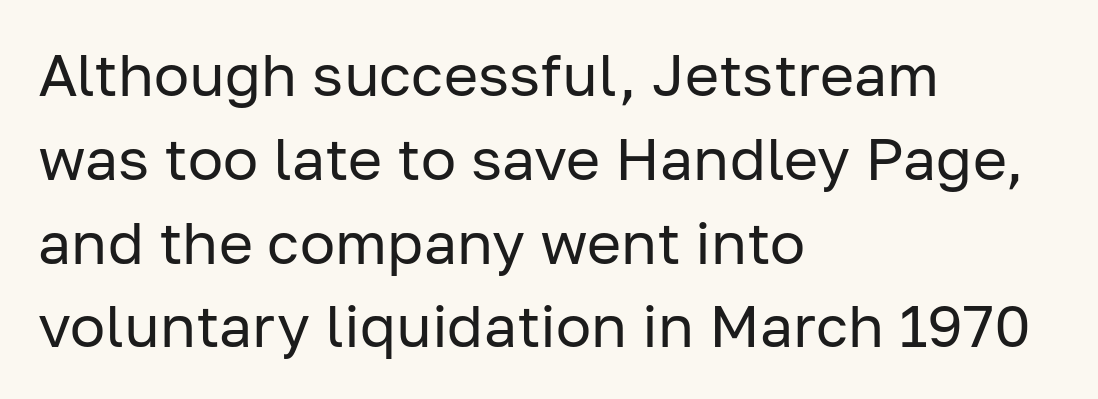
{"serif": "no", "italic": "no", "bold": "no", "weight": "regular", "width": "normal", "stroke_contrast": "low", "x_height": "medium", "monospaced": "no", "underline": "no", "align": "left", "line_spacing": "normal", "line_spacing_ratio": 1.42, "letter_spacing": "normal", "letter_spacing_em": 0.0, "glyph_px": 59}
